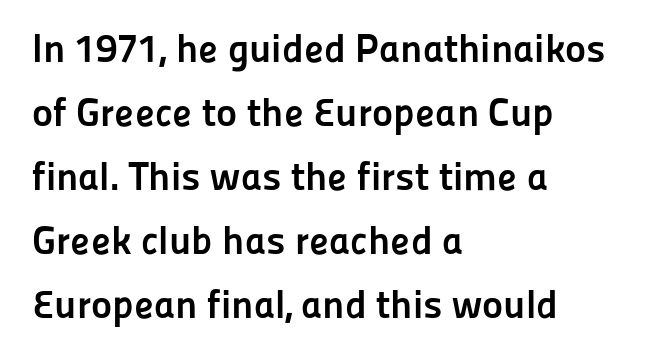
Every row of glyphs begins at an identical x-position on the left. The horizontal fit of the characters is conventional and even. Notice how thick the strokes are: this is what a full bold looks like. A sans-serif font was chosen for this passage.
